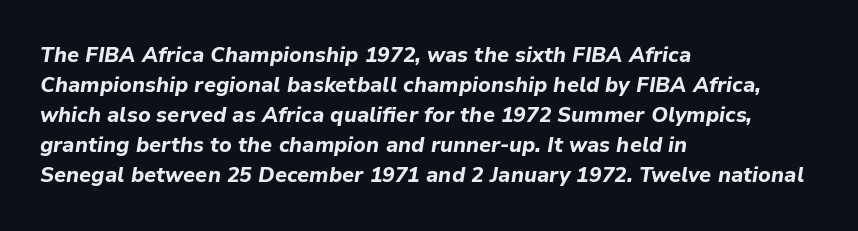
{"italic": "yes", "lean": "right", "slant_degrees": 9, "bold": "yes", "underline": "no", "align": "left", "line_spacing": "normal", "line_spacing_ratio": 1.43, "letter_spacing": "normal", "letter_spacing_em": 0.0, "glyph_px": 21}
